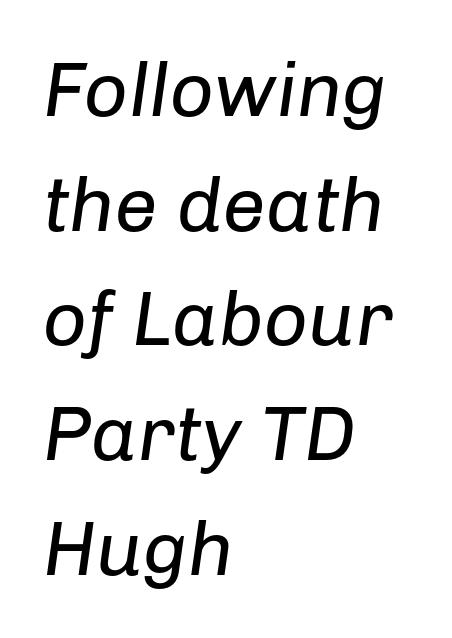
{"italic": "yes", "lean": "right", "slant_degrees": 8, "bold": "no", "weight": "regular", "width": "normal", "stroke_contrast": "low", "x_height": "medium", "monospaced": "no", "underline": "no", "align": "left", "line_spacing": "normal", "line_spacing_ratio": 1.49, "letter_spacing": "normal", "letter_spacing_em": 0.0, "glyph_px": 77}
